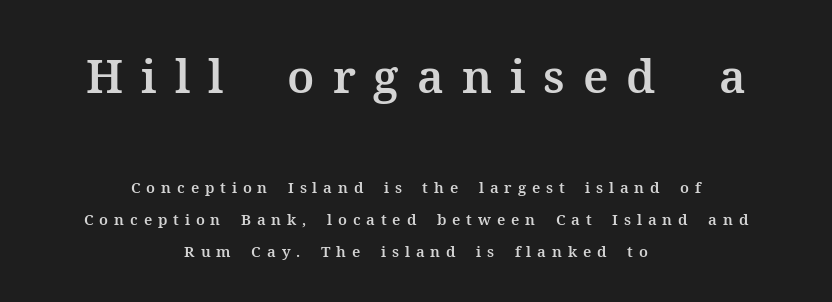
The image shows 46 px serif type, upright; set centered, loose line spacing (2.13x), unusually wide letter spacing (+0.39 em), not underlined; the first (top) block is 3.07x larger; medium stroke contrast and a medium x-height.
